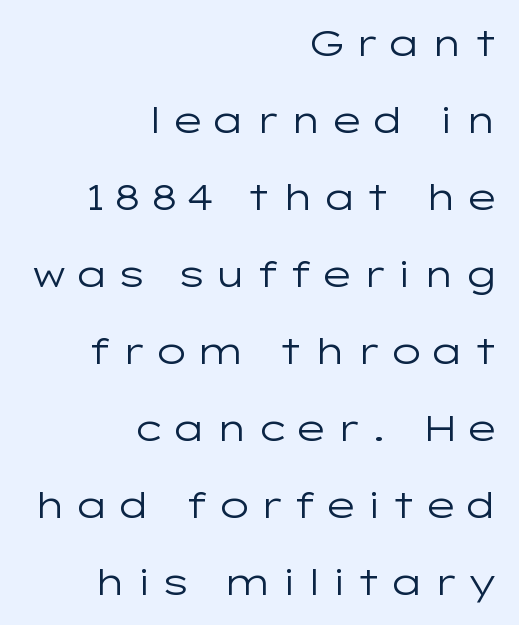
{"serif": "no", "italic": "no", "bold": "no", "weight": "regular", "width": "wide", "stroke_contrast": "low", "x_height": "medium", "monospaced": "no", "underline": "no", "align": "right", "line_spacing": "loose", "line_spacing_ratio": 2.14, "letter_spacing": "wide", "letter_spacing_em": 0.2, "glyph_px": 36}
